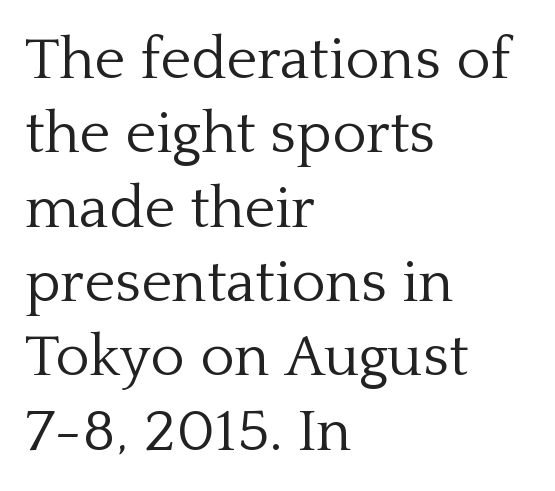
{"serif": "yes", "italic": "no", "bold": "no", "weight": "light", "width": "normal", "stroke_contrast": "low", "x_height": "medium", "monospaced": "no", "underline": "no", "align": "left", "line_spacing": "normal", "line_spacing_ratio": 1.26, "letter_spacing": "normal", "letter_spacing_em": 0.0, "glyph_px": 59}
